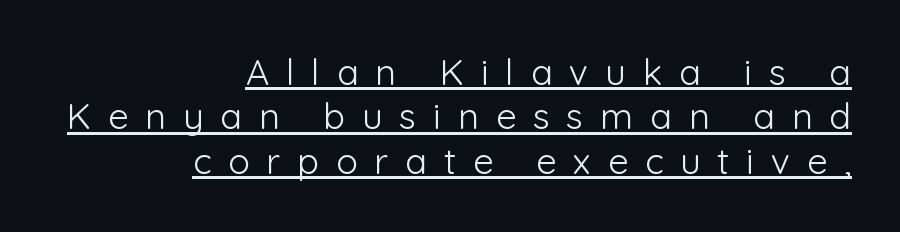
Q: Is the text bold? A: No.
Q: Is the text italic (slanted)? A: No, it is upright.
Q: Is the typeface a serif or a sans-serif typeface? A: Sans-serif.
Q: Is the text underlined? A: Yes.
Q: How is the paragraph aligned? A: Right-aligned.
Q: Is the spacing between letters normal or unusually wide? A: Unusually wide.
Q: Width (condensed, normal, or wide)? A: Normal.
Q: Stroke contrast? A: Low.
Q: x-height? A: Medium.
Q: Monospaced? A: No.
